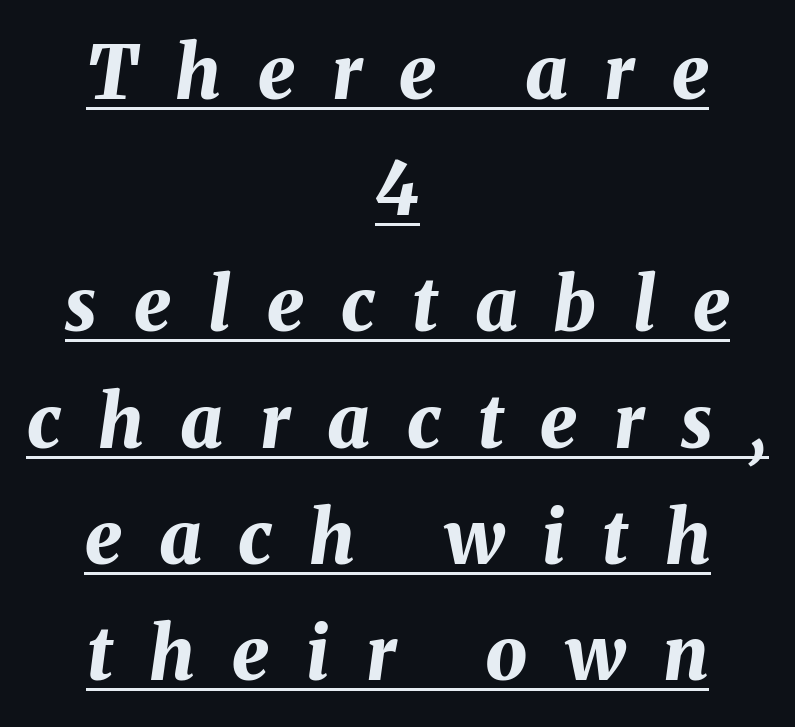
The image shows 74 px bold type, italic (leaning right); set centered, normal line spacing (1.57x), unusually wide letter spacing (+0.5 em), underlined; medium stroke contrast and a medium x-height.
